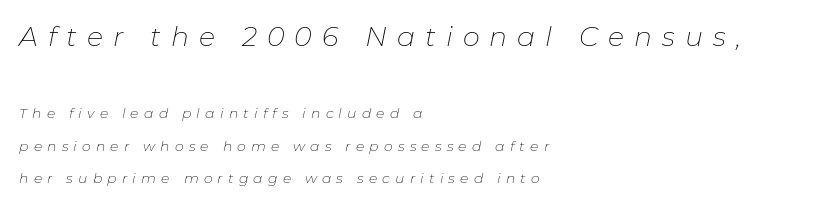
Q: Is the text bold? A: No.
Q: Is the text italic (slanted)? A: Yes, it leans right by about 11 degrees.
Q: Is the text underlined? A: No.
Q: How is the paragraph aligned? A: Left-aligned.
Q: Is the spacing between letters normal or unusually wide? A: Unusually wide.
Q: Is the spacing between lines tight, normal or loose? A: Loose.
Q: Which block of text is set in a larger size, the first (top) or the second (bottom)? A: The first (top) one.
